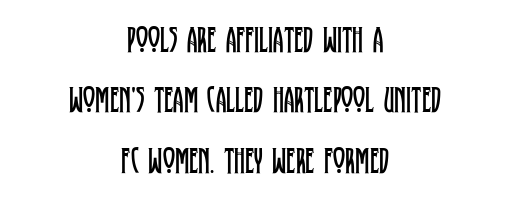
Serifs: yes, visible at the terminals of the letterforms. Is this a fixed-width face? No — the glyphs have proportional, varying widths. Nobody drew a line under any word here. A roman cut, with each character standing at attention.
